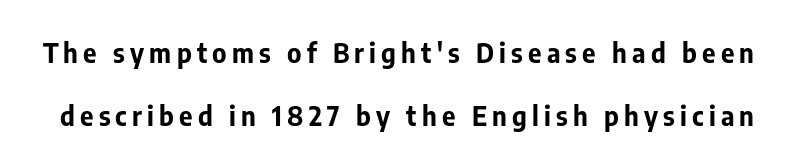
The image shows 26 px bold type, upright; set loose line spacing (2.42x), unusually wide letter spacing (+0.2 em), not underlined.
